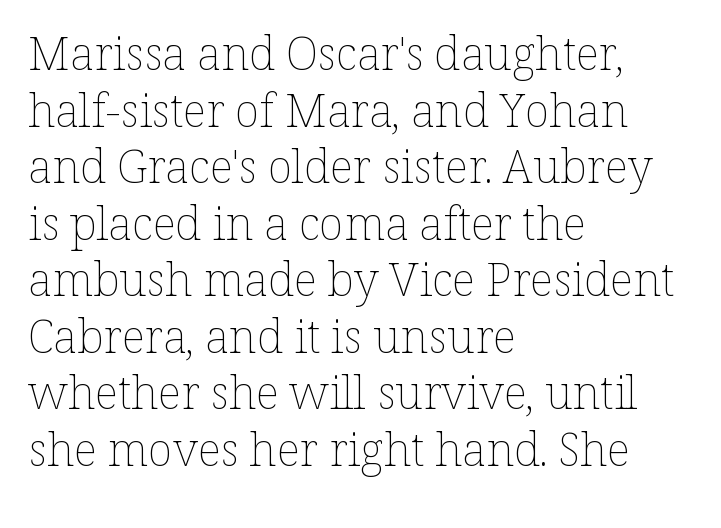
Q: Is the text bold? A: No.
Q: Is the text italic (slanted)? A: No, it is upright.
Q: Is the text underlined? A: No.
Q: How is the paragraph aligned? A: Left-aligned.
Q: Is the spacing between letters normal or unusually wide? A: Normal.
Q: Width (condensed, normal, or wide)? A: Normal.
Q: Stroke contrast? A: Low.
Q: x-height? A: Medium.
Q: Monospaced? A: No.
